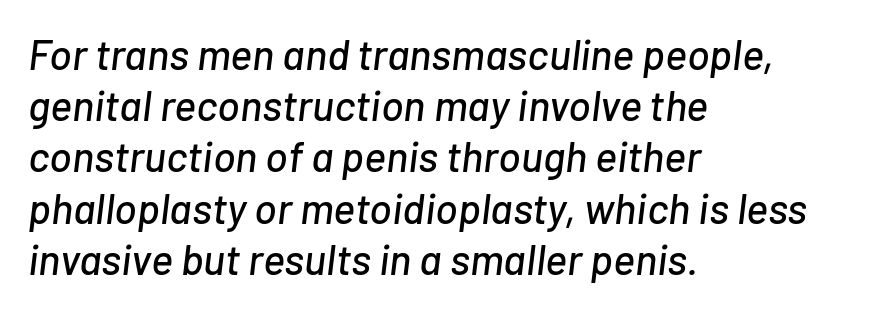
Q: Is the text italic (slanted)? A: Yes, it leans right by about 7 degrees.
Q: Is the text underlined? A: No.
Q: How is the paragraph aligned? A: Left-aligned.
Q: Is the spacing between letters normal or unusually wide? A: Normal.
Q: Width (condensed, normal, or wide)? A: Normal.
Q: Stroke contrast? A: Low.
Q: x-height? A: Medium.
Q: Monospaced? A: No.
